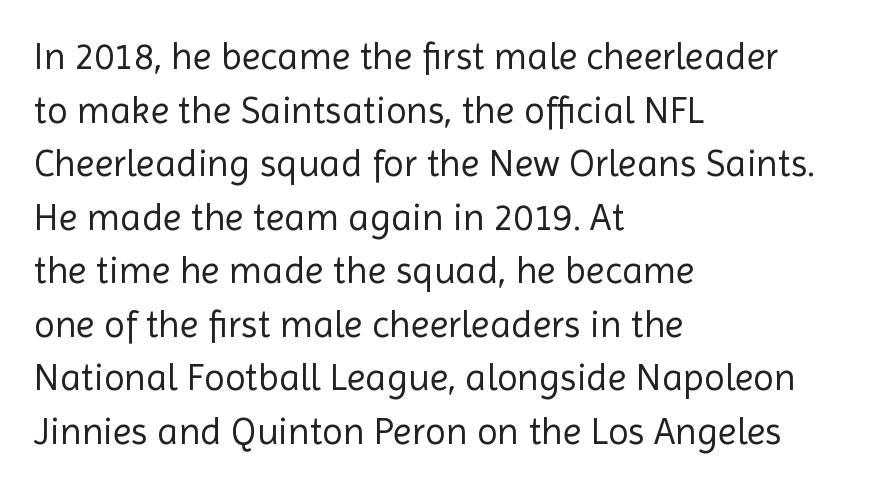
Leading matches the norm, producing a regular column. Serif or sans? Sans — the stroke terminals are bare. Has an underline been added? It has not. Designer's note — italics off, roman on. The letters sit at their default tracking, neither squeezed nor spread.
